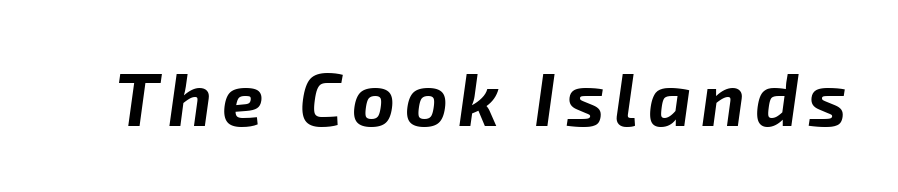
The image shows 74 px bold type, italic (leaning right); set not underlined; low stroke contrast and a medium x-height.
